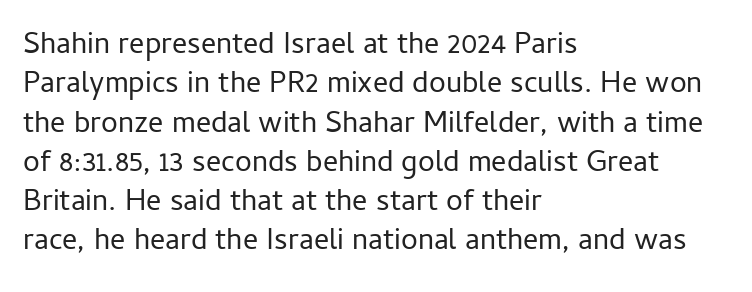
Is the stroke heavy? The answer is a plain regular-or-lighter. Does the copy run flush right? No — it runs flush left. Line spacing here is normal. The letters carry no serifs — their stems end cleanly without finishing strokes. The rendering keeps characters at their native spacing.
